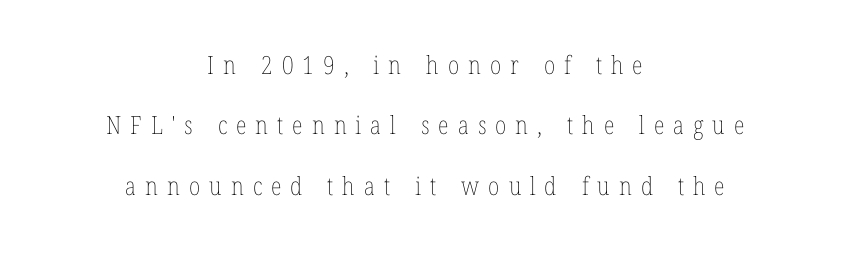
Q: Is the text bold? A: No.
Q: Is the text italic (slanted)? A: No, it is upright.
Q: Is the text underlined? A: No.
Q: How is the paragraph aligned? A: Centered.
Q: Is the spacing between letters normal or unusually wide? A: Unusually wide.
Q: Is the spacing between lines tight, normal or loose? A: Loose.
